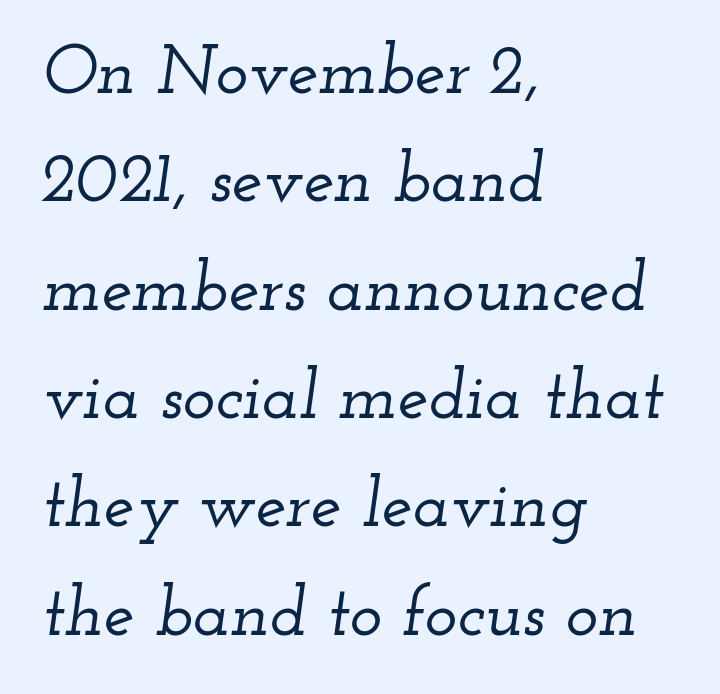
The image shows 69 px wide serif type, italic (leaning right); set left-aligned, normal line spacing (1.57x), normal letter spacing, not underlined; low stroke contrast and a small x-height.
